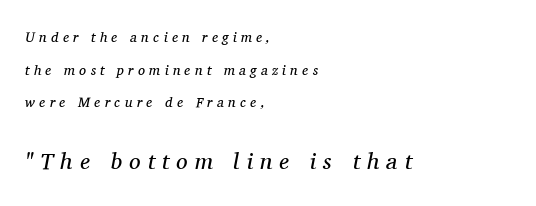
Q: Is the text bold? A: No.
Q: Is the text italic (slanted)? A: Yes, it leans right by about 11 degrees.
Q: Is the text underlined? A: No.
Q: How is the paragraph aligned? A: Left-aligned.
Q: Is the spacing between letters normal or unusually wide? A: Unusually wide.
Q: Is the spacing between lines tight, normal or loose? A: Loose.
Q: Which block of text is set in a larger size, the first (top) or the second (bottom)? A: The second (bottom) one.
